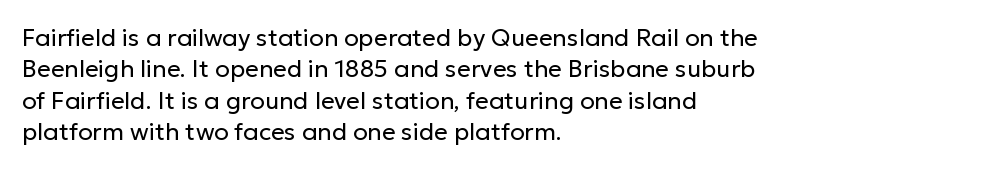
The image shows 24 px text type, upright; set left-aligned, normal line spacing (1.31x), normal letter spacing, not underlined.
